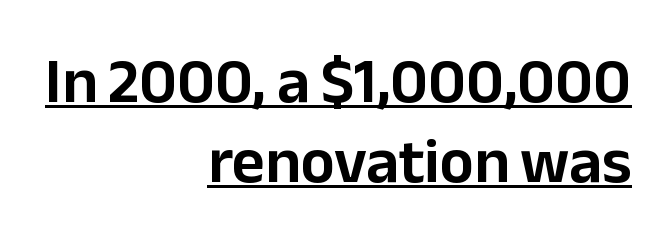
Does the type have serifs? No, each stem ends abruptly. Descenders here cross a horizontal rule under the line. Whoever set this chose a conventional vertical rhythm. The setting favours the right margin, as signatures and pull-quotes sometimes do. The type sits square on the baseline with zero lean.
